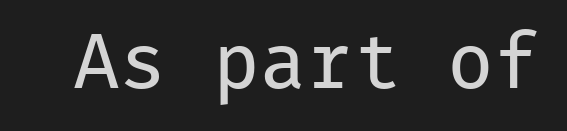
{"serif": "no", "italic": "no", "bold": "no", "weight": "regular", "width": "normal", "stroke_contrast": "low", "x_height": "medium", "monospaced": "yes", "underline": "no", "letter_spacing": "normal", "letter_spacing_em": 0.0, "glyph_px": 78}
